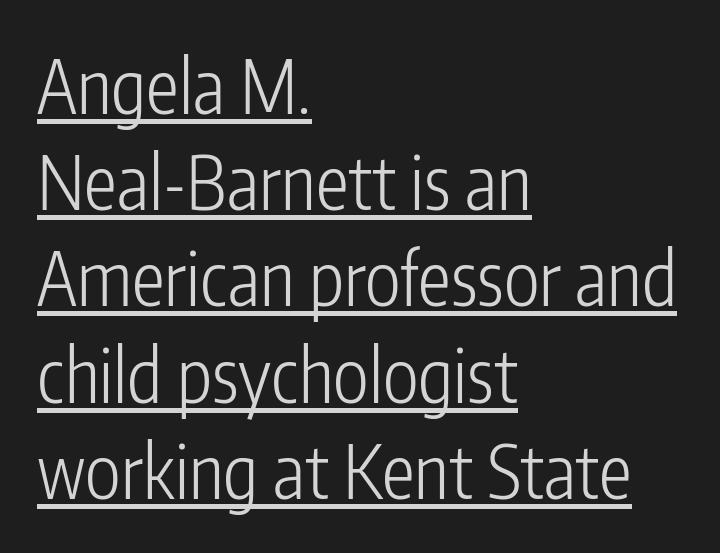
Proportional: the letters do not fall into vertical columns. Alignment: flush left. Bold? No — there's no thickening of the strokes. The text was rendered using a sans face with plain stroke endings. Descenders here cross a horizontal rule under the line. Every character sits straight up, as roman type does.
